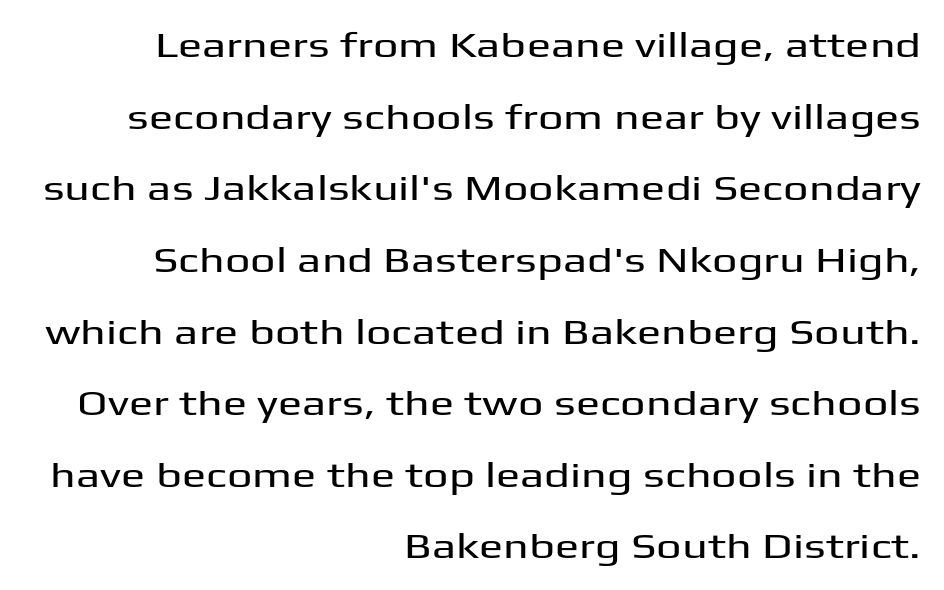
Vertical spacing — loose. Short and long lines alike share a common ending point at right. How are the letters spaced? Ordinarily, with no added tracking. The letters advance in unequal steps, a hallmark of proportional type. What kind of face is this? One without serifs — a sans. Ordinary non-slanted type is in use.
